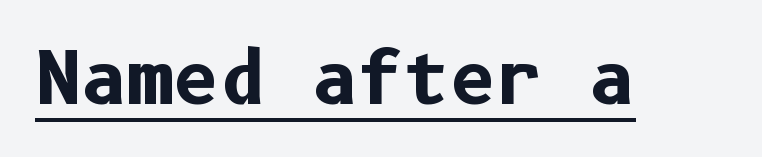
The image shows 71 px bold sans-serif type, upright; set normal letter spacing, underlined; low stroke contrast and a medium x-height.
